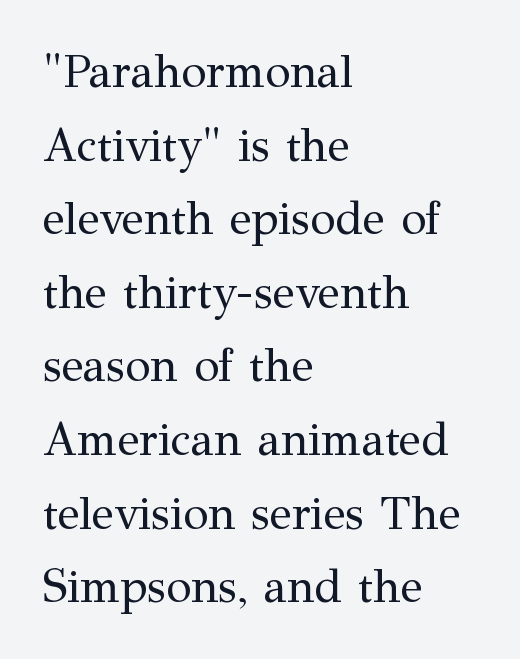
Q: Is the text bold? A: No.
Q: Is the text italic (slanted)? A: No, it is upright.
Q: Is the typeface a serif or a sans-serif typeface? A: Serif.
Q: Is the text underlined? A: No.
Q: How is the paragraph aligned? A: Left-aligned.
Q: Is the spacing between letters normal or unusually wide? A: Normal.
Q: Is the spacing between lines tight, normal or loose? A: Normal.
Q: Width (condensed, normal, or wide)? A: Normal.
Q: Stroke contrast? A: Medium.
Q: x-height? A: Medium.
Q: Monospaced? A: No.
